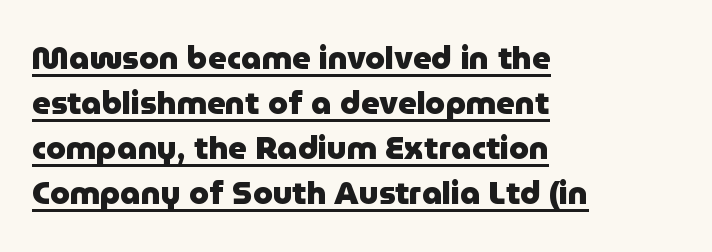
{"serif": "no", "italic": "no", "bold": "yes", "weight": "heavy", "width": "normal", "stroke_contrast": "low", "x_height": "medium", "monospaced": "no", "underline": "yes", "align": "left", "line_spacing": "normal", "line_spacing_ratio": 1.41, "letter_spacing": "normal", "letter_spacing_em": 0.0, "glyph_px": 32}
